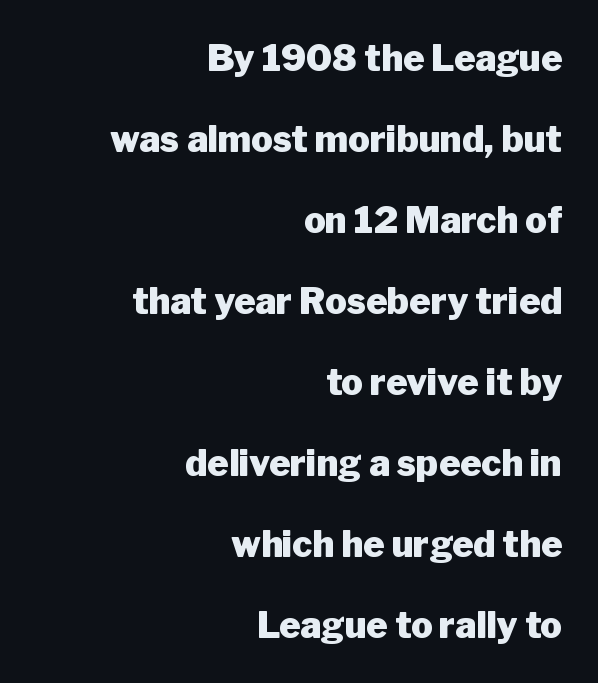
{"serif": "no", "italic": "no", "bold": "yes", "weight": "heavy", "width": "normal", "stroke_contrast": "low", "x_height": "medium", "monospaced": "no", "underline": "no", "align": "right", "line_spacing": "loose", "line_spacing_ratio": 2.25, "letter_spacing": "normal", "letter_spacing_em": 0.0, "glyph_px": 36}
